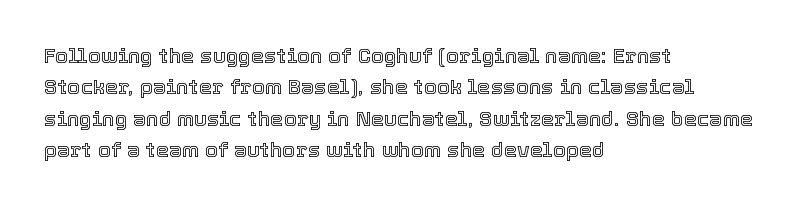
Q: Is the text italic (slanted)? A: No, it is upright.
Q: Is the text underlined? A: No.
Q: How is the paragraph aligned? A: Left-aligned.
Q: Is the spacing between letters normal or unusually wide? A: Normal.
Q: Is the spacing between lines tight, normal or loose? A: Normal.
